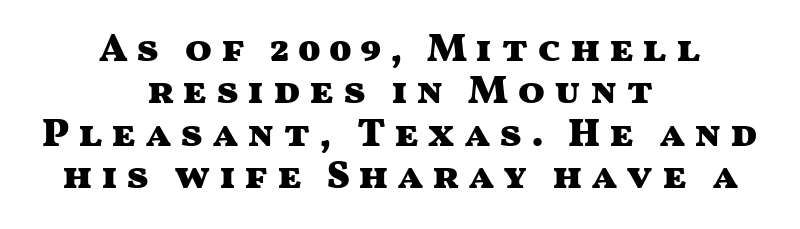
Q: Is the text bold? A: Yes.
Q: Is the text italic (slanted)? A: No, it is upright.
Q: Is the typeface a serif or a sans-serif typeface? A: Sans-serif.
Q: Is the text underlined? A: No.
Q: How is the paragraph aligned? A: Centered.
Q: Is the spacing between letters normal or unusually wide? A: Unusually wide.
Q: Is the spacing between lines tight, normal or loose? A: Tight.
Q: Width (condensed, normal, or wide)? A: Wide.
Q: Stroke contrast? A: Medium.
Q: x-height? A: Medium.
Q: Monospaced? A: No.
